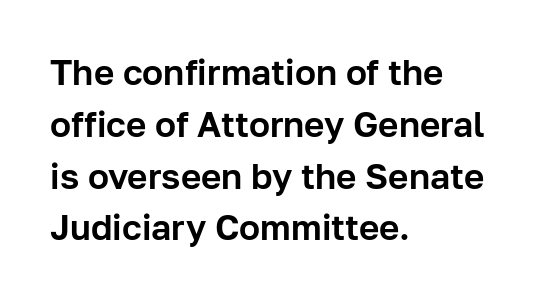
Each letter keeps its own natural width here, so spacing adapts to shape. Each word holds together tightly as a unit, with standard inter-letter gaps. Honestly, the row spacing looks completely unremarkable. Rule under the text: the space is simply empty.
